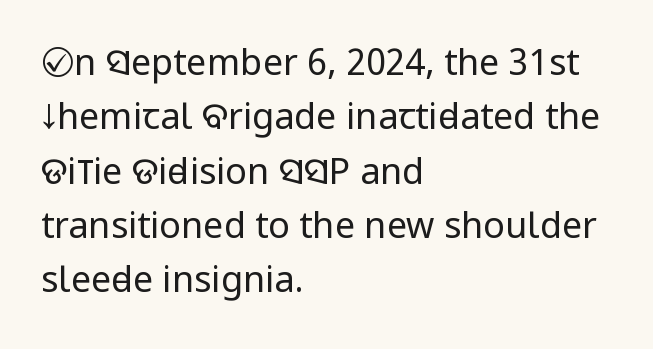
The image shows 36 px regular-weight, condensed sans-serif type, upright; set left-aligned, normal line spacing (1.51x), normal letter spacing, not underlined; low stroke contrast and a large x-height.
